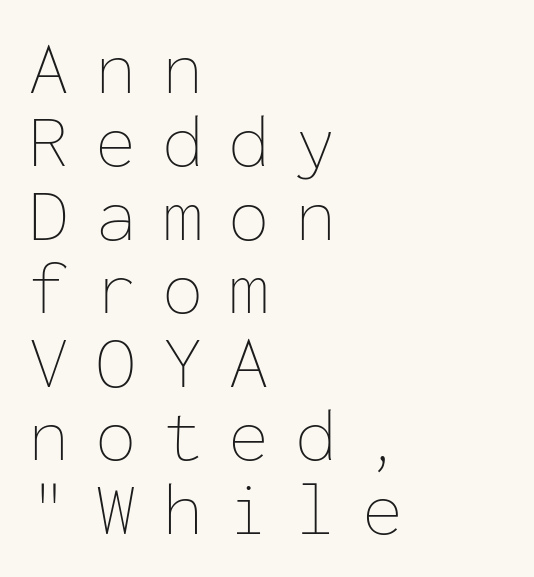
The rendering uses typewriter-style spacing with identical character cells. The space directly below the letters is spotless. Unbolded letterforms with no extra heft. Whoever set this chose condensed vertical rhythm over breathing room. Line beginnings align vertically; line endings do not.
